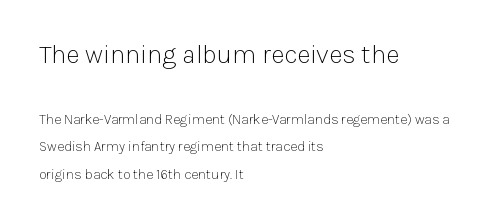
Q: Is the text bold? A: No.
Q: Is the text italic (slanted)? A: No, it is upright.
Q: Is the text underlined? A: No.
Q: How is the paragraph aligned? A: Left-aligned.
Q: Is the spacing between letters normal or unusually wide? A: Normal.
Q: Is the spacing between lines tight, normal or loose? A: Loose.
Q: Which block of text is set in a larger size, the first (top) or the second (bottom)? A: The first (top) one.
